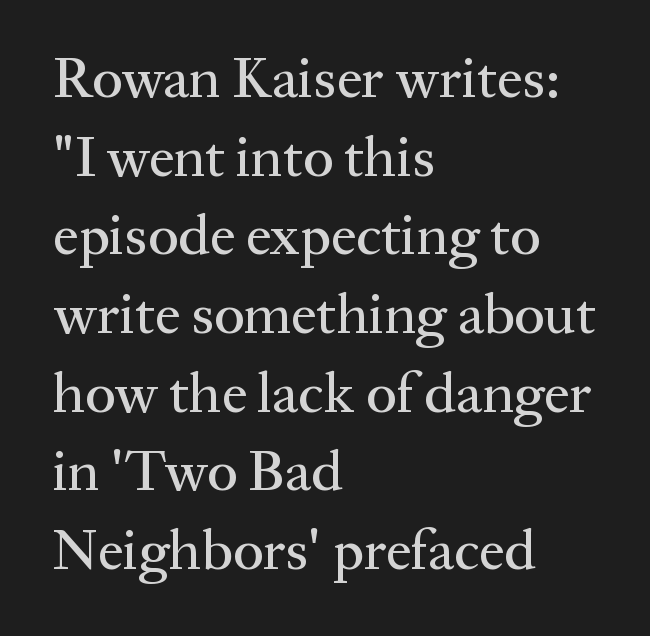
In terms of posture, this sample is upright. A typesetter would call this proportional, since set widths differ per character. Leading matches the norm, producing a regular column. To sum up the face: it has serifs.
